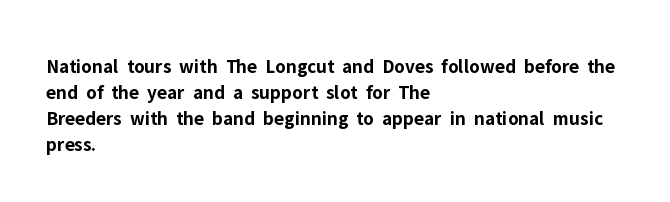
Q: Is the text bold? A: Yes.
Q: Is the text italic (slanted)? A: No, it is upright.
Q: Is the text underlined? A: No.
Q: How is the paragraph aligned? A: Left-aligned.
Q: Is the spacing between letters normal or unusually wide? A: Normal.
Q: Is the spacing between lines tight, normal or loose? A: Normal.
